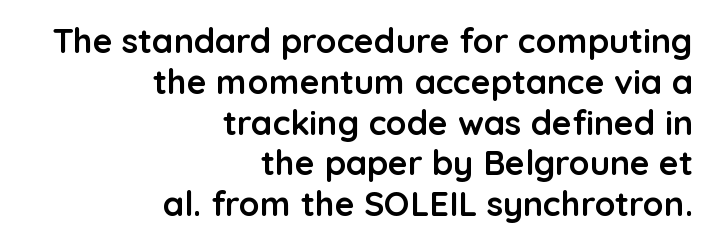
Every row of glyphs terminates at an identical x-position on the right. The baseline area is clear. Heft: maximum for text — a bold. Grotesque or geometric, the face here clearly has no serifs.
